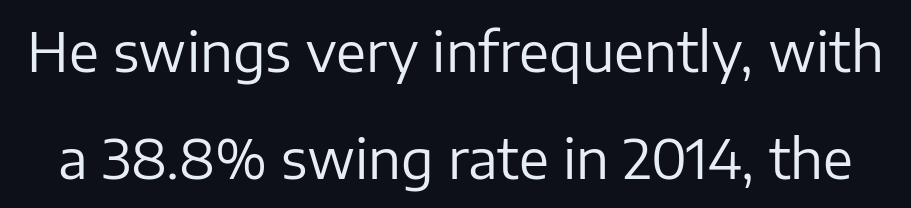
Q: Is the text bold? A: No.
Q: Is the text italic (slanted)? A: No, it is upright.
Q: Is the typeface a serif or a sans-serif typeface? A: Sans-serif.
Q: Is the text underlined? A: No.
Q: Is the spacing between letters normal or unusually wide? A: Normal.
Q: Is the spacing between lines tight, normal or loose? A: Loose.
Q: Width (condensed, normal, or wide)? A: Normal.
Q: Stroke contrast? A: Low.
Q: x-height? A: Medium.
Q: Monospaced? A: No.
